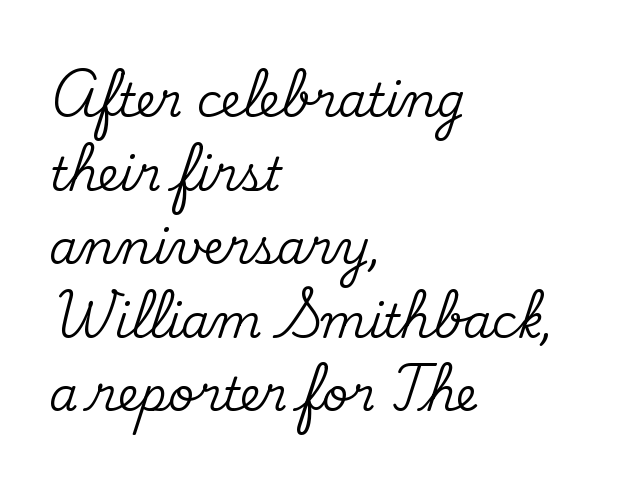
The rendering uses natural spacing where letterforms have individual widths. Unmarked baselines from the first word to the last. Leftover space on each line is placed entirely after the last word. The rendering keeps characters at their native spacing.
